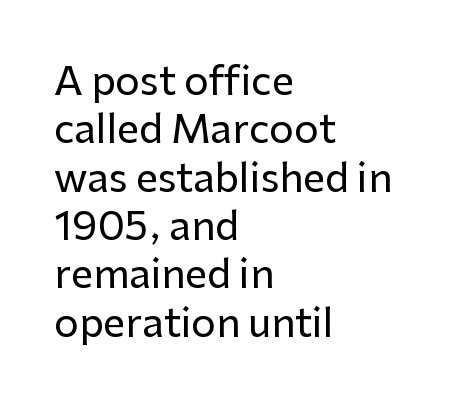
The image shows 39 px sans-serif type, upright; set left-aligned, line spacing 1.24x, normal letter spacing, not underlined; low stroke contrast and a medium x-height.
